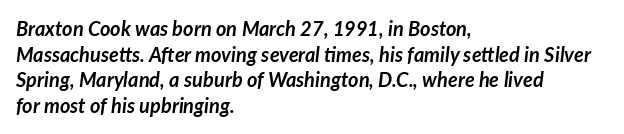
Q: Is the text bold? A: Yes.
Q: Is the text italic (slanted)? A: Yes, it leans right by about 7 degrees.
Q: Is the text underlined? A: No.
Q: How is the paragraph aligned? A: Left-aligned.
Q: Is the spacing between letters normal or unusually wide? A: Normal.
Q: Is the spacing between lines tight, normal or loose? A: Normal.
